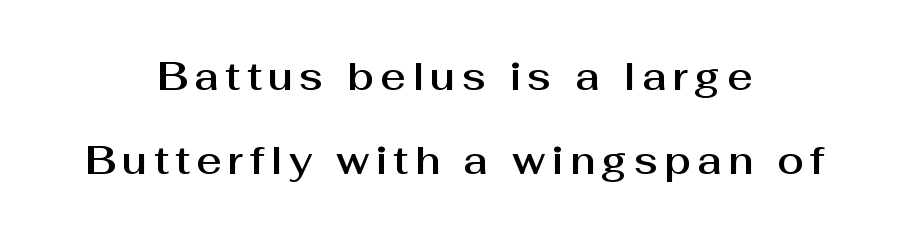
Q: Is the text italic (slanted)? A: No, it is upright.
Q: Is the typeface a serif or a sans-serif typeface? A: Sans-serif.
Q: Is the text underlined? A: No.
Q: How is the paragraph aligned? A: Centered.
Q: Is the spacing between lines tight, normal or loose? A: Loose.
Q: Width (condensed, normal, or wide)? A: Normal.
Q: Stroke contrast? A: Medium.
Q: x-height? A: Medium.
Q: Monospaced? A: No.
